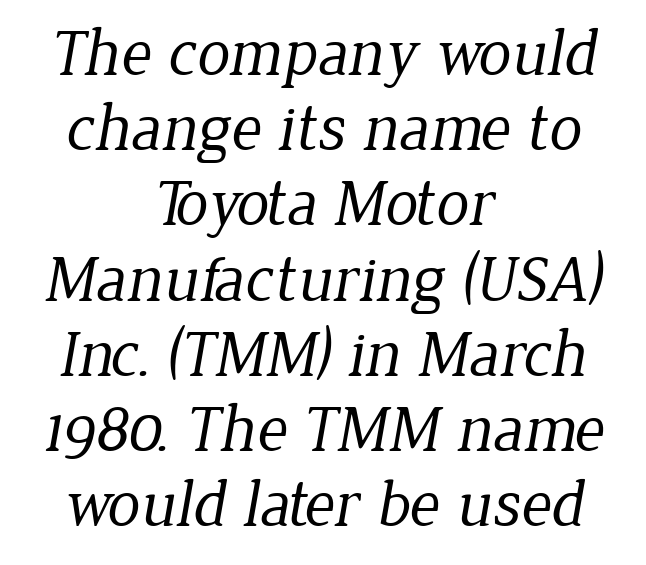
The strokes are not fattened; the text isn't bold. The lines are quadded center. Default kerning and tracking; the words read as compact shapes. These lines are composed in type with serifs. The passage shown is typed in a proportional face where columns would drift. Honestly, there is no underline to notice here at all.
